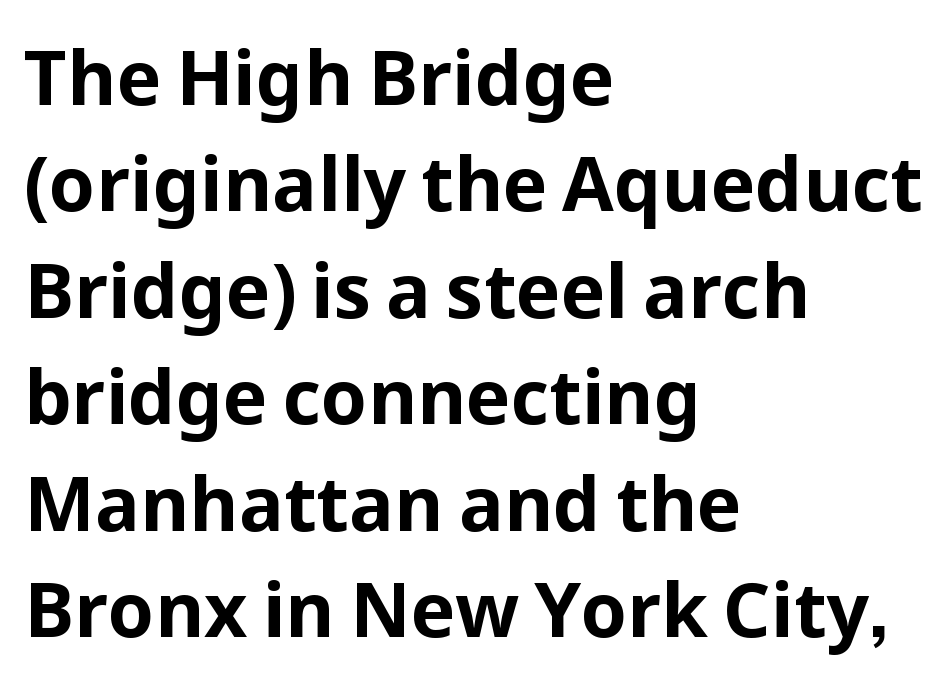
{"serif": "no", "italic": "no", "bold": "yes", "weight": "bold", "width": "normal", "stroke_contrast": "low", "x_height": "medium", "monospaced": "no", "underline": "no", "align": "left", "line_spacing": "normal", "line_spacing_ratio": 1.42, "letter_spacing": "normal", "letter_spacing_em": 0.0, "glyph_px": 75}
